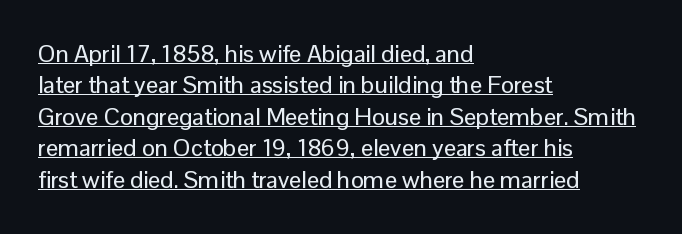
No italicization has been applied; the sample stays upright. Which margin do the lines hug? The left one — the right edge is uneven. The horizontal fit of the characters is conventional and even. This is underlined copy, the kind a proofreader might mark for attention.
